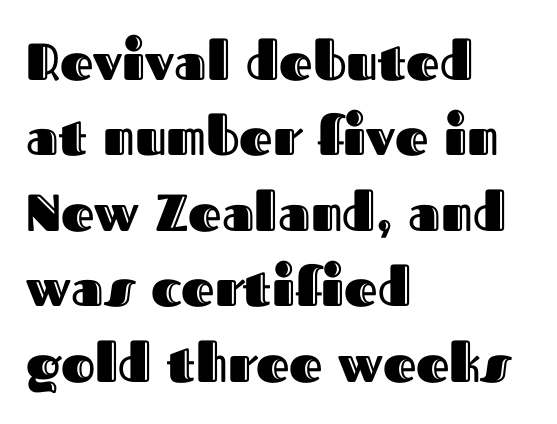
The image shows 52 px text type, upright; set left-aligned, normal line spacing (1.45x), normal letter spacing, not underlined; a medium x-height.
